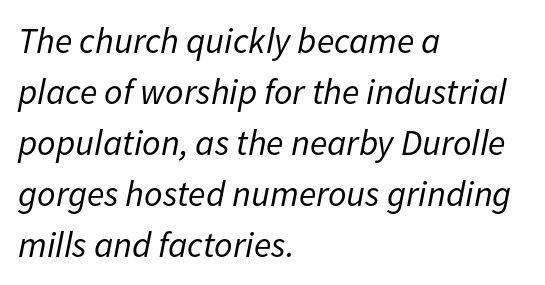
{"italic": "yes", "lean": "right", "slant_degrees": 11, "bold": "no", "weight": "regular", "width": "normal", "stroke_contrast": "low", "x_height": "medium", "monospaced": "no", "underline": "no", "align": "left", "line_spacing": "normal", "line_spacing_ratio": 1.42, "letter_spacing": "normal", "letter_spacing_em": 0.0, "glyph_px": 36}
